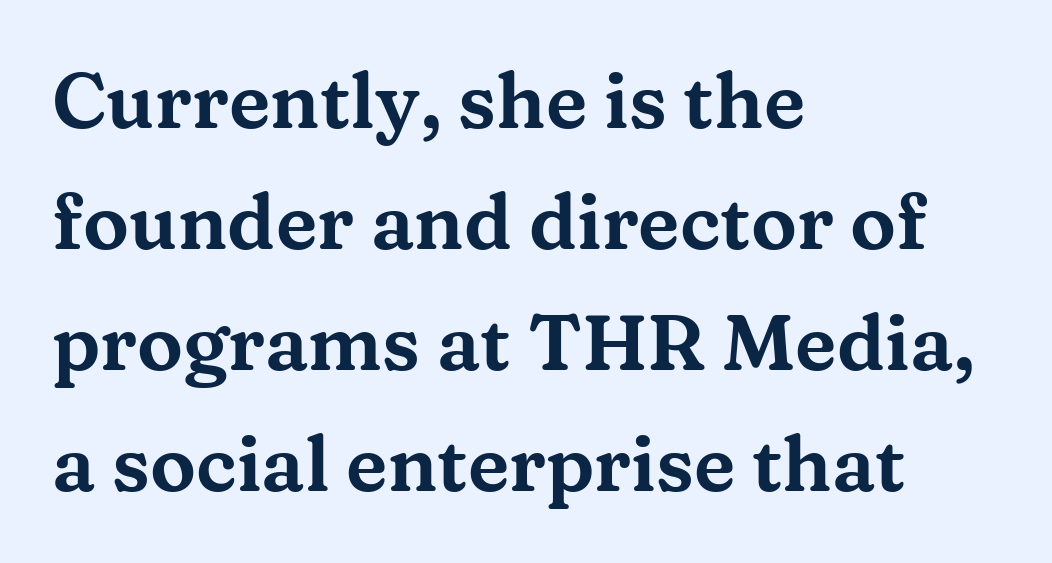
Q: Is the text italic (slanted)? A: No, it is upright.
Q: Is the typeface a serif or a sans-serif typeface? A: Serif.
Q: Is the text underlined? A: No.
Q: How is the paragraph aligned? A: Left-aligned.
Q: Is the spacing between letters normal or unusually wide? A: Normal.
Q: Is the spacing between lines tight, normal or loose? A: Normal.
Q: Width (condensed, normal, or wide)? A: Wide.
Q: Stroke contrast? A: Medium.
Q: x-height? A: Medium.
Q: Monospaced? A: No.
